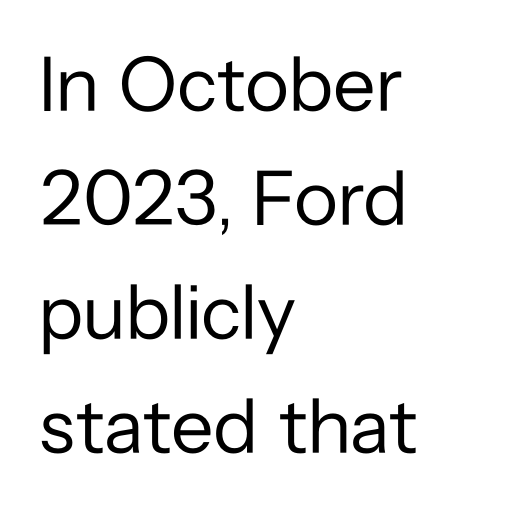
{"serif": "no", "italic": "no", "bold": "no", "weight": "regular", "width": "normal", "stroke_contrast": "low", "x_height": "medium", "monospaced": "no", "underline": "no", "align": "left", "line_spacing": "normal", "line_spacing_ratio": 1.46, "letter_spacing": "normal", "letter_spacing_em": 0.0, "glyph_px": 78}
